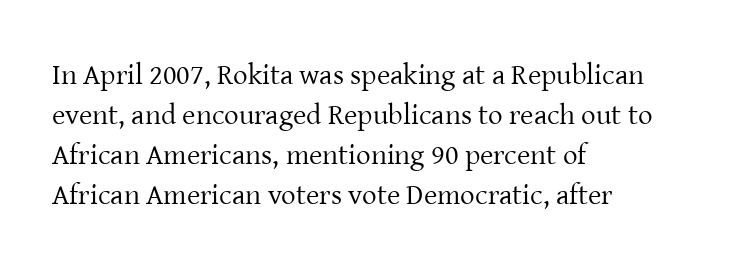
Q: Is the text bold? A: No.
Q: Is the text italic (slanted)? A: No, it is upright.
Q: Is the typeface a serif or a sans-serif typeface? A: Serif.
Q: Is the text underlined? A: No.
Q: How is the paragraph aligned? A: Left-aligned.
Q: Is the spacing between letters normal or unusually wide? A: Normal.
Q: Is the spacing between lines tight, normal or loose? A: Normal.
Q: Width (condensed, normal, or wide)? A: Normal.
Q: Stroke contrast? A: Low.
Q: x-height? A: Medium.
Q: Monospaced? A: No.
